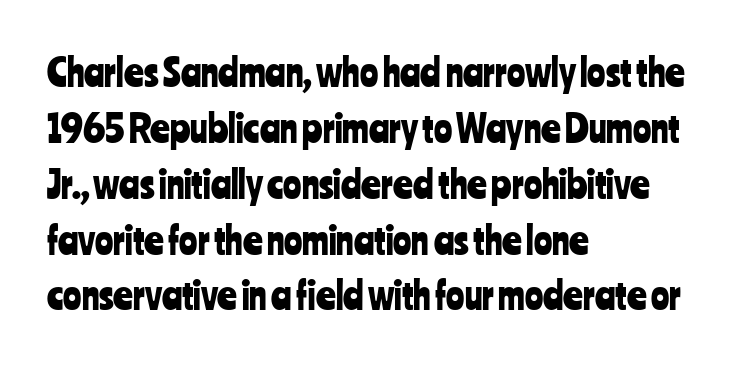
Q: Is the text italic (slanted)? A: No, it is upright.
Q: Is the typeface a serif or a sans-serif typeface? A: Sans-serif.
Q: Is the text underlined? A: No.
Q: How is the paragraph aligned? A: Left-aligned.
Q: Is the spacing between letters normal or unusually wide? A: Normal.
Q: Is the spacing between lines tight, normal or loose? A: Normal.
Q: Width (condensed, normal, or wide)? A: Condensed.
Q: Stroke contrast? A: Low.
Q: x-height? A: Medium.
Q: Monospaced? A: No.
